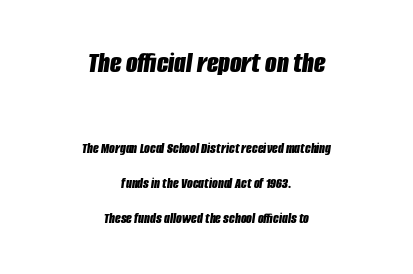
Underline: absent. Horizontal bands of white between lines are thick stripes. Spacing verdict: proportional, widths tailored to each character. Compare the two chunks: the upper has the greater cap height. Every letter is thick-stroked: bold, no question. Short note: letters normally spaced.
